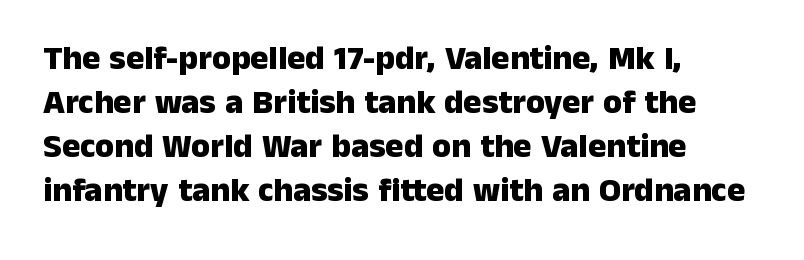
{"serif": "no", "italic": "no", "bold": "yes", "weight": "heavy", "width": "normal", "stroke_contrast": "low", "x_height": "medium", "monospaced": "no", "underline": "no", "align": "left", "line_spacing": "normal", "line_spacing_ratio": 1.29, "letter_spacing": "normal", "letter_spacing_em": 0.0, "glyph_px": 34}
